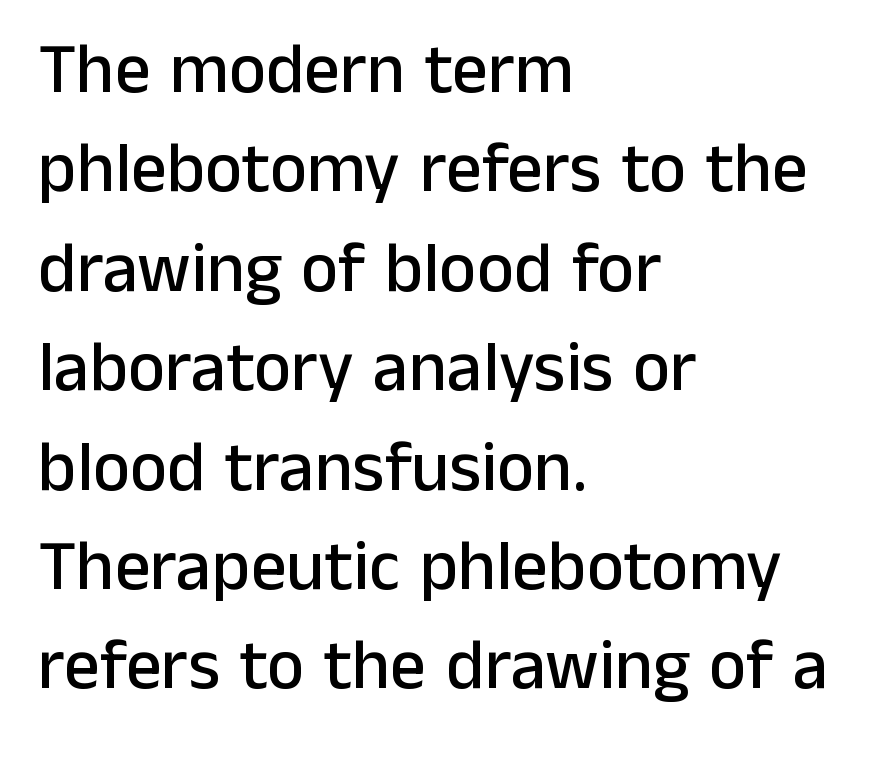
How are the letters spaced? Ordinarily, with no added tracking. These lines stack with their left ends in a neat column. Rendered with straight, roman letterforms. Underline: absent.
